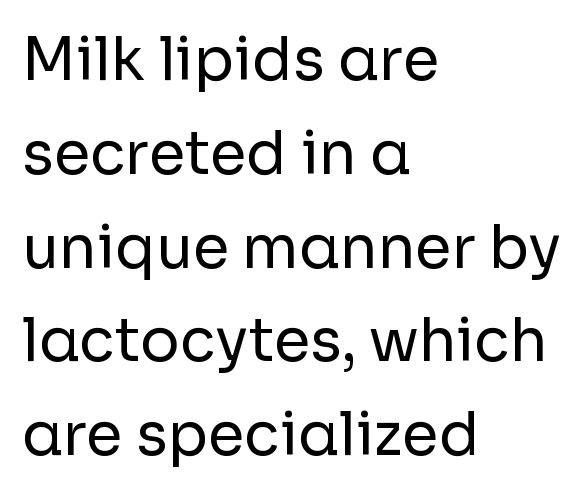
Q: Is the text bold? A: No.
Q: Is the text italic (slanted)? A: No, it is upright.
Q: Is the typeface a serif or a sans-serif typeface? A: Sans-serif.
Q: Is the text underlined? A: No.
Q: How is the paragraph aligned? A: Left-aligned.
Q: Is the spacing between letters normal or unusually wide? A: Normal.
Q: Is the spacing between lines tight, normal or loose? A: Normal.
Q: Width (condensed, normal, or wide)? A: Normal.
Q: Stroke contrast? A: Low.
Q: x-height? A: Medium.
Q: Monospaced? A: No.
